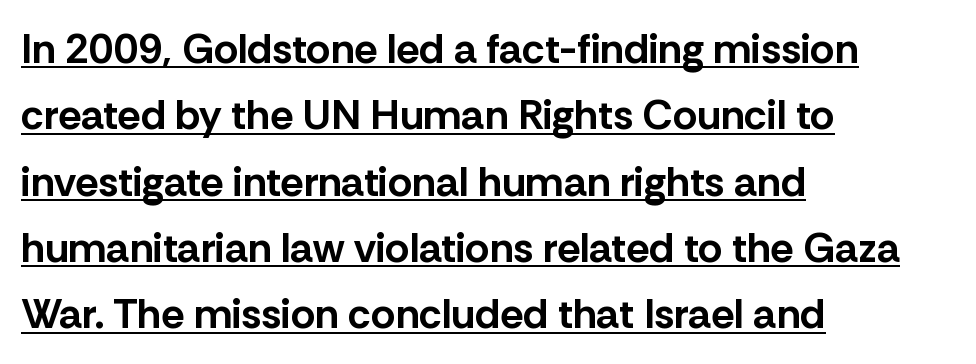
Q: Is the text bold? A: Yes.
Q: Is the text italic (slanted)? A: No, it is upright.
Q: Is the typeface a serif or a sans-serif typeface? A: Sans-serif.
Q: Is the text underlined? A: Yes.
Q: How is the paragraph aligned? A: Left-aligned.
Q: Is the spacing between letters normal or unusually wide? A: Normal.
Q: Is the spacing between lines tight, normal or loose? A: Normal.
Q: Width (condensed, normal, or wide)? A: Normal.
Q: Stroke contrast? A: Low.
Q: x-height? A: Medium.
Q: Monospaced? A: No.
